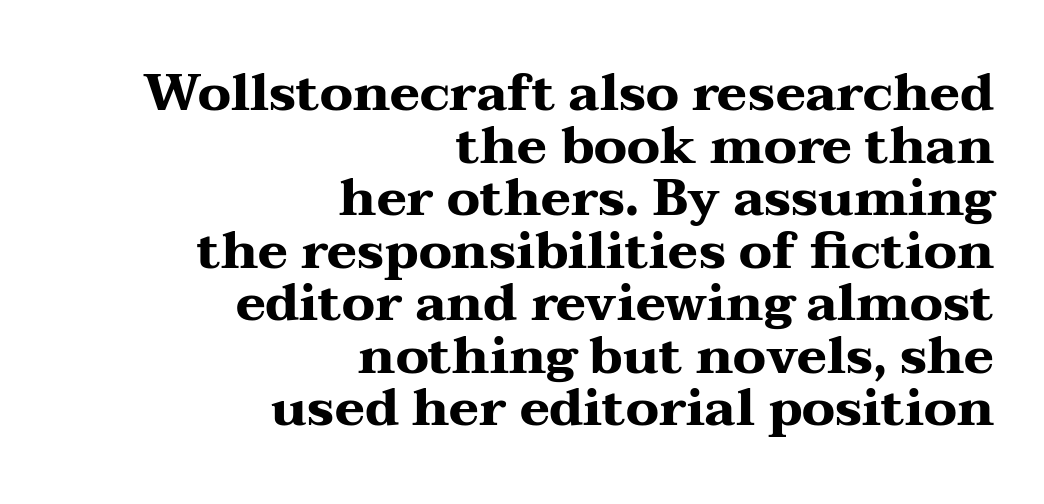
Anything drawn beneath the words? Only blank space. The rendering keeps characters at their native spacing. Very little white space separates one row of letters from the next. Caption: bold face, heavy strokes.
